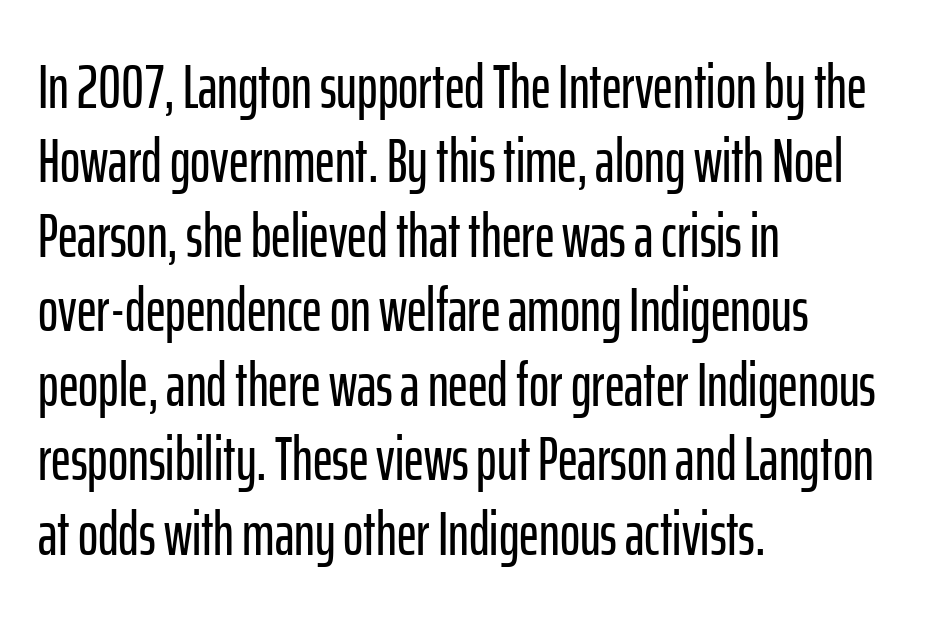
The image shows 61 px condensed sans-serif type, upright; set left-aligned, line spacing 1.22x, normal letter spacing, not underlined; low stroke contrast and a medium x-height.
